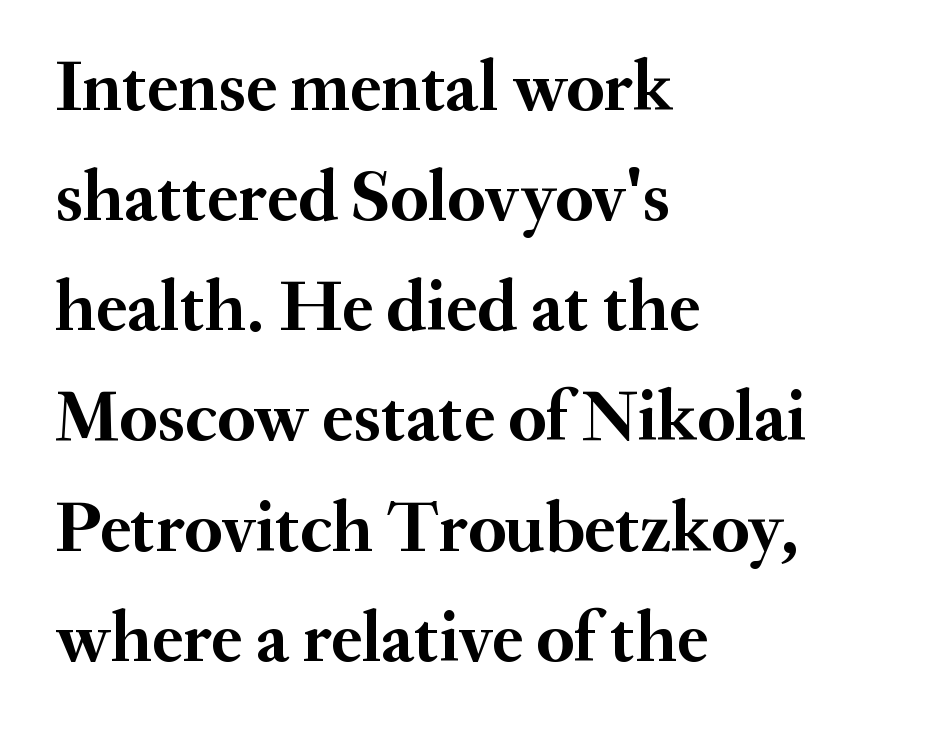
Vertical strokes here are truly vertical. If you measured baseline to baseline, you'd find a middling distance. The letters sit at their default tracking, neither squeezed nor spread. I'd describe the lettering as bold — thick and assertive. The rendering uses natural spacing where letterforms have individual widths. A classic flush-left, rag-right setting is used for this passage.
